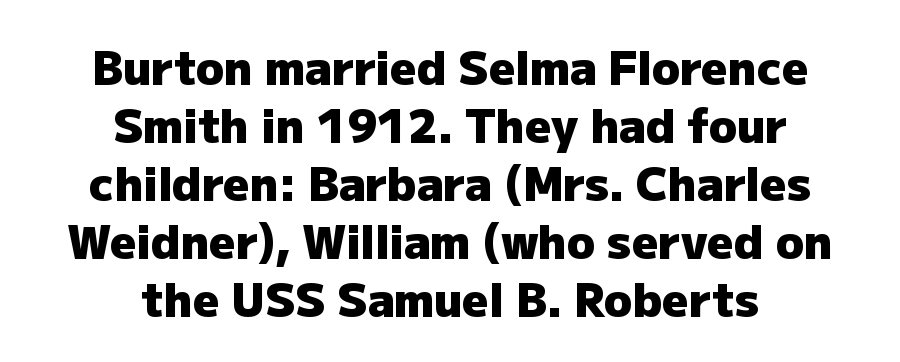
{"serif": "no", "italic": "no", "bold": "yes", "weight": "heavy", "width": "normal", "stroke_contrast": "low", "x_height": "medium", "monospaced": "no", "underline": "no", "align": "center", "line_spacing": "normal", "line_spacing_ratio": 1.26, "letter_spacing": "normal", "letter_spacing_em": 0.0, "glyph_px": 46}
